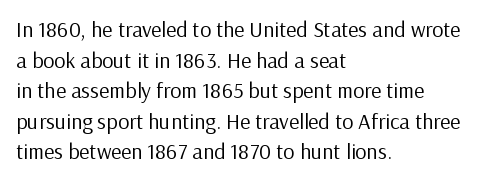
The image shows 22 px text type, upright; set left-aligned, normal line spacing (1.39x), normal letter spacing, not underlined.
